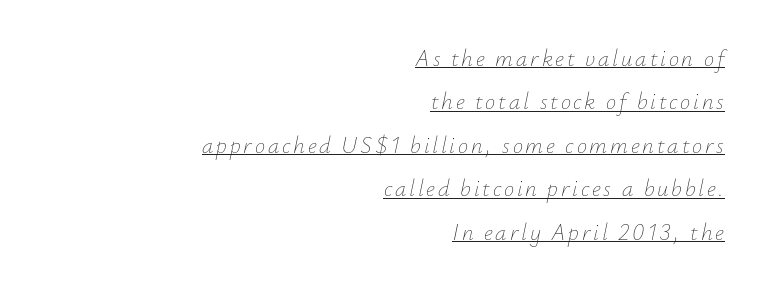
Italic: yes, the glyphs are oblique. Caption: face not bold, strokes unweighted. In CSS terms this would be text-align: right. The specimen includes a rule beneath the text block's lines.
